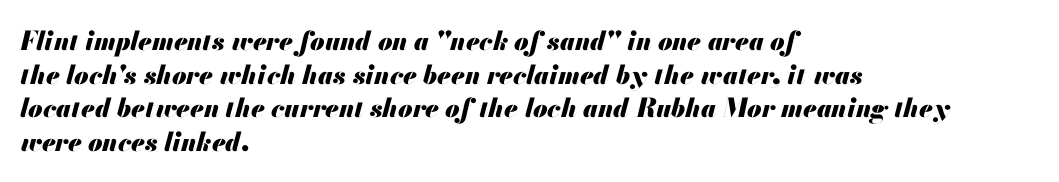
{"italic": "yes", "lean": "right", "slant_degrees": 13, "bold": "yes", "underline": "no", "align": "left", "line_spacing": "normal", "line_spacing_ratio": 1.29, "letter_spacing": "normal", "letter_spacing_em": 0.0, "glyph_px": 26}
